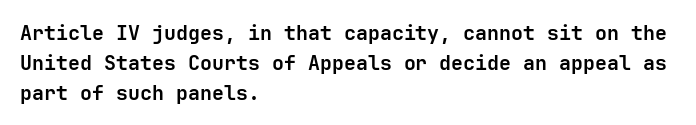
Q: Is the text bold? A: Yes.
Q: Is the text italic (slanted)? A: No, it is upright.
Q: Is the text underlined? A: No.
Q: How is the paragraph aligned? A: Left-aligned.
Q: Is the spacing between letters normal or unusually wide? A: Normal.
Q: Is the spacing between lines tight, normal or loose? A: Normal.
